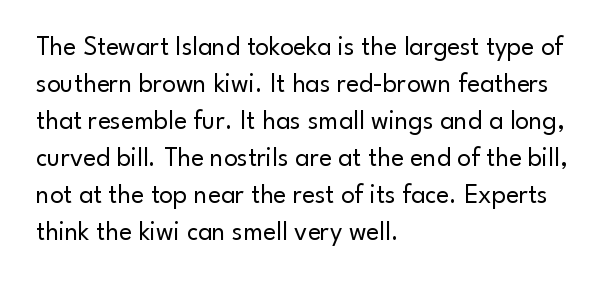
{"italic": "no", "bold": "no", "underline": "no", "align": "left", "line_spacing": "normal", "line_spacing_ratio": 1.37, "letter_spacing": "normal", "letter_spacing_em": 0.0, "glyph_px": 27}
